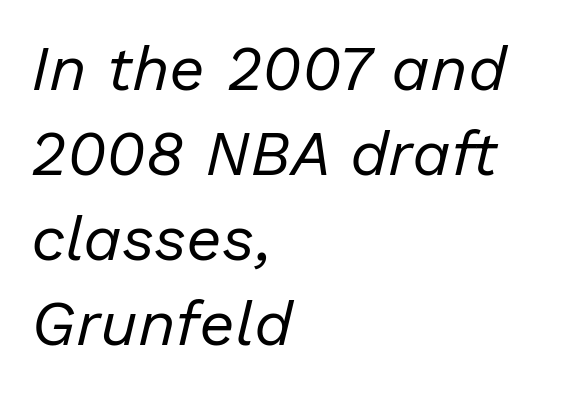
{"italic": "yes", "lean": "right", "slant_degrees": 13, "bold": "no", "weight": "regular", "width": "normal", "stroke_contrast": "low", "x_height": "medium", "monospaced": "no", "underline": "no", "align": "left", "line_spacing": "normal", "line_spacing_ratio": 1.35, "letter_spacing": "normal", "letter_spacing_em": 0.0, "glyph_px": 63}
